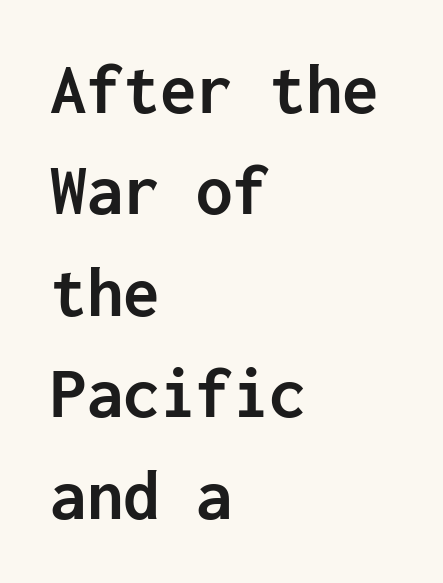
Q: Is the text bold? A: Yes.
Q: Is the text italic (slanted)? A: No, it is upright.
Q: Is the typeface a serif or a sans-serif typeface? A: Sans-serif.
Q: Is the text underlined? A: No.
Q: How is the paragraph aligned? A: Left-aligned.
Q: Is the spacing between letters normal or unusually wide? A: Normal.
Q: Is the spacing between lines tight, normal or loose? A: Normal.
Q: Width (condensed, normal, or wide)? A: Normal.
Q: Stroke contrast? A: Low.
Q: x-height? A: Medium.
Q: Monospaced? A: Yes.
